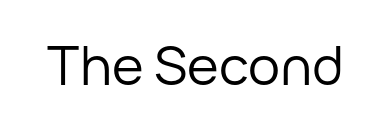
Q: Is the text bold? A: No.
Q: Is the text italic (slanted)? A: No, it is upright.
Q: Is the typeface a serif or a sans-serif typeface? A: Sans-serif.
Q: Is the text underlined? A: No.
Q: Is the spacing between letters normal or unusually wide? A: Normal.
Q: Width (condensed, normal, or wide)? A: Normal.
Q: Stroke contrast? A: Low.
Q: x-height? A: Medium.
Q: Monospaced? A: No.
